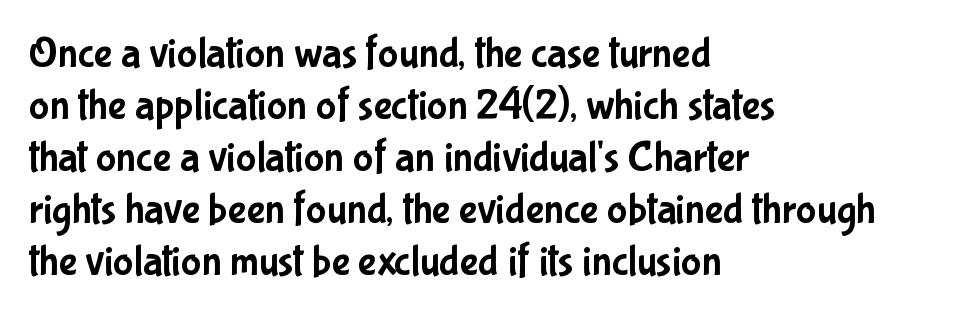
Short and long lines alike share a common starting point at left. Posture: vertical. Note the varied advance widths — an 'i' is clearly narrower than an 'm'. Honestly, the letter spacing is just normal — you wouldn't notice it.
